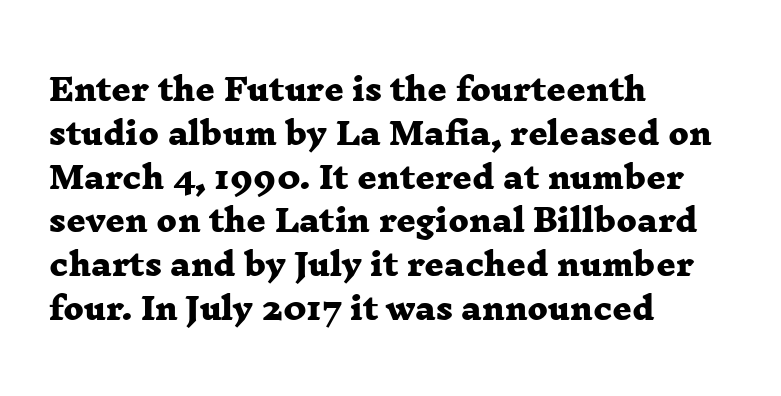
Q: Is the text bold? A: Yes.
Q: Is the typeface a serif or a sans-serif typeface? A: Serif.
Q: Is the text underlined? A: No.
Q: How is the paragraph aligned? A: Left-aligned.
Q: Is the spacing between letters normal or unusually wide? A: Normal.
Q: Is the spacing between lines tight, normal or loose? A: Normal.
Q: Width (condensed, normal, or wide)? A: Wide.
Q: Stroke contrast? A: Low.
Q: x-height? A: Medium.
Q: Monospaced? A: No.
